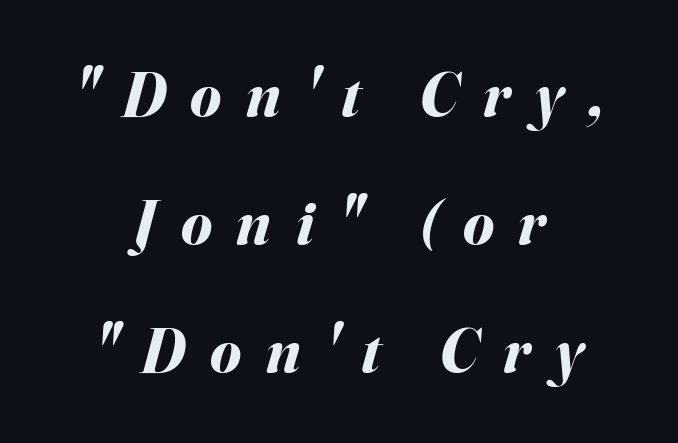
Descenders are the only things crossing below the line. Caption: expanded tracking, letters set apart. Spacing verdict: proportional, widths tailored to each character. Bold? Absolutely — the strokes are thick and heavy. Tall strokes in this sample are angled rather than plumb.
